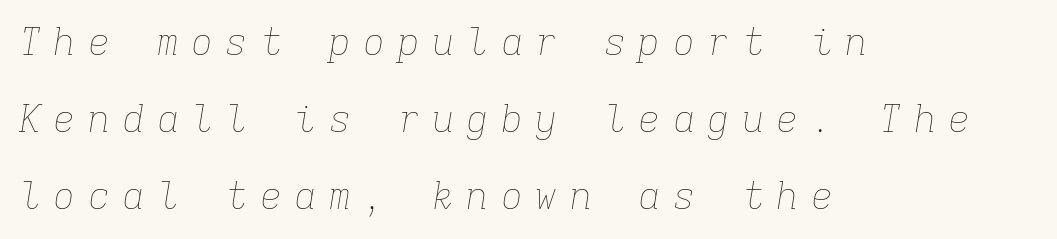
{"italic": "yes", "lean": "right", "slant_degrees": 9, "bold": "no", "weight": "thin", "width": "normal", "stroke_contrast": "low", "x_height": "medium", "monospaced": "yes", "underline": "no", "align": "left", "line_spacing": "loose", "line_spacing_ratio": 2.08, "letter_spacing": "wide", "letter_spacing_em": 0.33, "glyph_px": 37}
